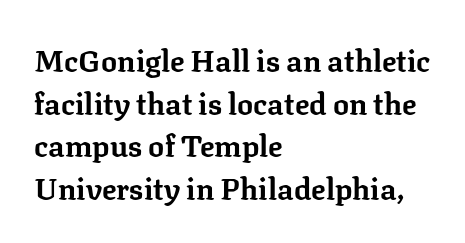
{"serif": "yes", "italic": "no", "bold": "yes", "weight": "bold", "width": "normal", "stroke_contrast": "low", "x_height": "medium", "monospaced": "no", "underline": "no", "align": "left", "line_spacing": "normal", "line_spacing_ratio": 1.42, "letter_spacing": "normal", "letter_spacing_em": 0.0, "glyph_px": 30}
